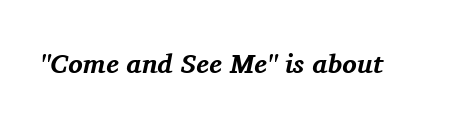
{"italic": "yes", "lean": "right", "slant_degrees": 11, "bold": "yes", "underline": "no", "letter_spacing": "normal", "letter_spacing_em": 0.0, "glyph_px": 27}
